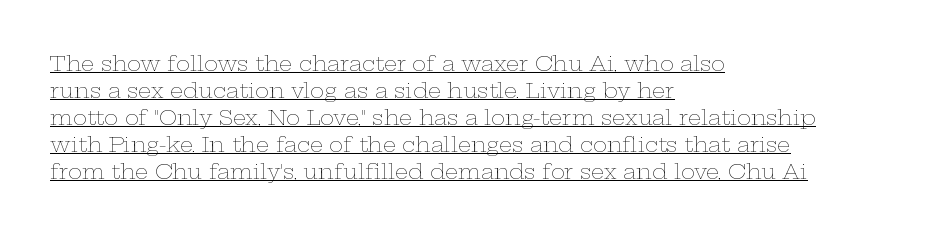
{"italic": "no", "bold": "no", "underline": "yes", "align": "left", "line_spacing": "normal", "line_spacing_ratio": 1.29, "letter_spacing": "normal", "letter_spacing_em": 0.0, "glyph_px": 21}
